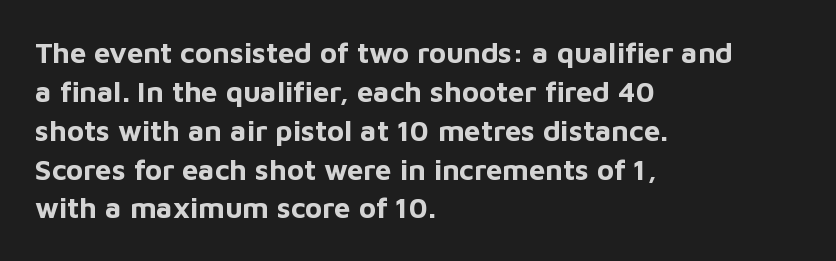
Q: Is the text bold? A: Yes.
Q: Is the text italic (slanted)? A: No, it is upright.
Q: Is the typeface a serif or a sans-serif typeface? A: Sans-serif.
Q: Is the text underlined? A: No.
Q: How is the paragraph aligned? A: Left-aligned.
Q: Is the spacing between letters normal or unusually wide? A: Normal.
Q: Is the spacing between lines tight, normal or loose? A: Normal.
Q: Width (condensed, normal, or wide)? A: Normal.
Q: Stroke contrast? A: Low.
Q: x-height? A: Medium.
Q: Monospaced? A: No.
